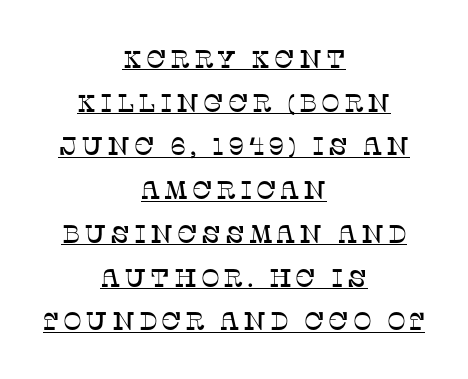
The image shows 25 px text type, upright; set centered, line spacing 1.75x, underlined.
